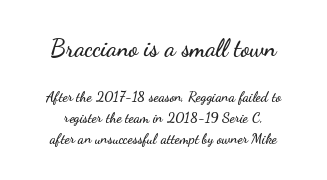
The image shows 24 px text type; set normal line spacing (1.49x), normal letter spacing, not underlined; the first (top) block is 1.71x larger.
